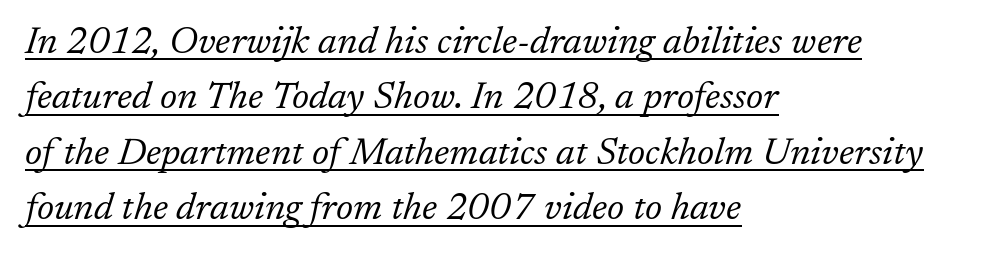
Q: Is the text bold? A: No.
Q: Is the text italic (slanted)? A: Yes, it leans right by about 17 degrees.
Q: Is the typeface a serif or a sans-serif typeface? A: Serif.
Q: Is the text underlined? A: Yes.
Q: How is the paragraph aligned? A: Left-aligned.
Q: Is the spacing between letters normal or unusually wide? A: Normal.
Q: Is the spacing between lines tight, normal or loose? A: Normal.
Q: Width (condensed, normal, or wide)? A: Normal.
Q: Stroke contrast? A: Low.
Q: x-height? A: Medium.
Q: Monospaced? A: No.
